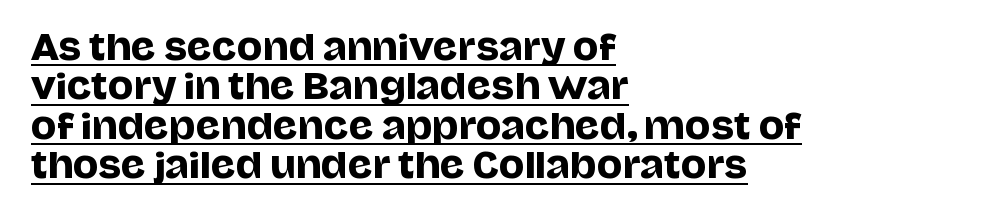
Here the glyphs are tracked normally, forming tight word shapes. This rendering uses left alignment, leaving the right contour irregular. This sample uses an upright cut, with every glyph sitting square on the baseline. Classification — sans serif. Note the varied advance widths — an 'i' is clearly narrower than an 'm'.
